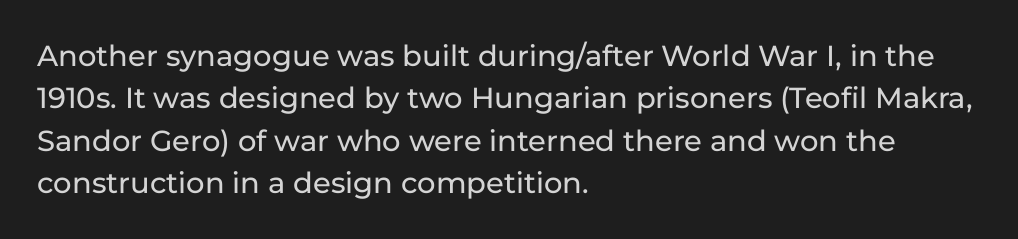
{"serif": "no", "italic": "no", "width": "normal", "stroke_contrast": "low", "x_height": "medium", "monospaced": "no", "underline": "no", "align": "left", "line_spacing": "normal", "line_spacing_ratio": 1.46, "letter_spacing": "normal", "letter_spacing_em": 0.0, "glyph_px": 29}
